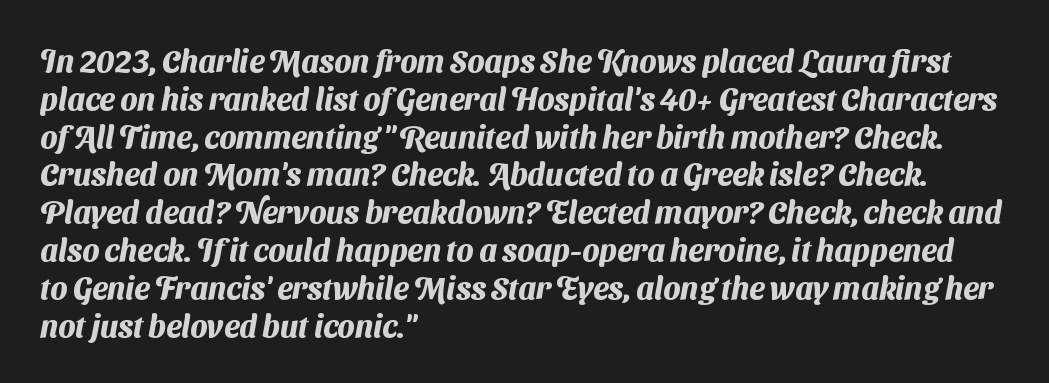
In CSS terms this would be text-align: left. Heavy-handed strokes throughout: this text is bold. Font category for this specimen: sans-serif. Letters rest on an invisible, unmarked baseline.
